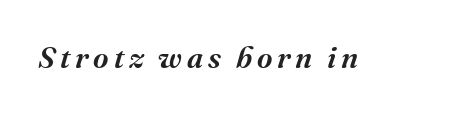
The image shows 30 px serif type, italic (leaning right); set not underlined; medium stroke contrast and a medium x-height.
